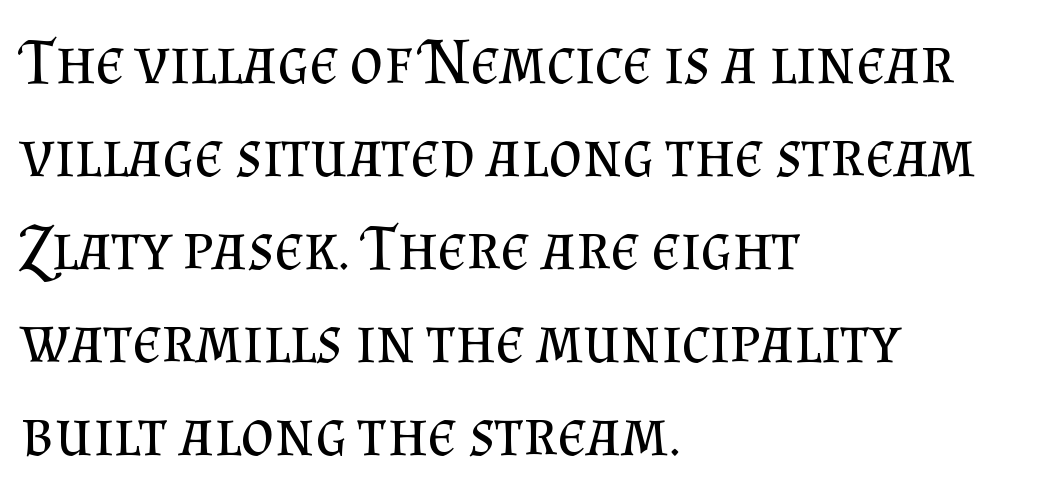
Q: Is the text bold? A: No.
Q: Is the text italic (slanted)? A: No, it is upright.
Q: Is the typeface a serif or a sans-serif typeface? A: Serif.
Q: Is the text underlined? A: No.
Q: How is the paragraph aligned? A: Left-aligned.
Q: Is the spacing between letters normal or unusually wide? A: Normal.
Q: Is the spacing between lines tight, normal or loose? A: Normal.
Q: Width (condensed, normal, or wide)? A: Normal.
Q: Stroke contrast? A: Medium.
Q: x-height? A: Small.
Q: Monospaced? A: No.
